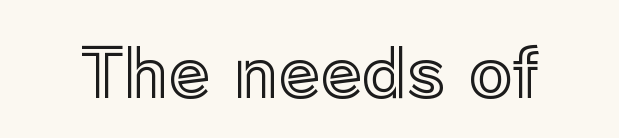
The image shows 67 px text type, upright; set normal letter spacing, not underlined; a medium x-height.
